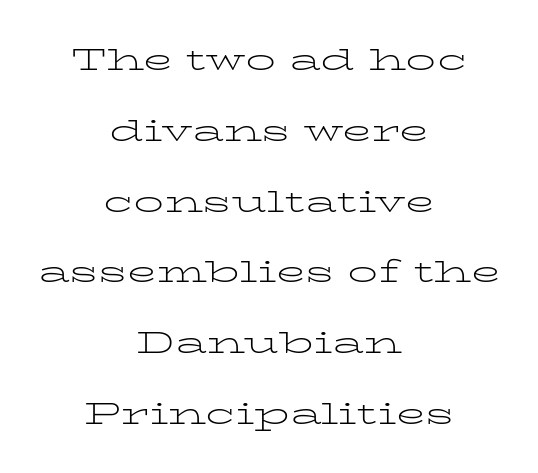
Q: Is the text bold? A: No.
Q: Is the text italic (slanted)? A: No, it is upright.
Q: Is the typeface a serif or a sans-serif typeface? A: Serif.
Q: Is the text underlined? A: No.
Q: How is the paragraph aligned? A: Centered.
Q: Is the spacing between letters normal or unusually wide? A: Normal.
Q: Is the spacing between lines tight, normal or loose? A: Loose.
Q: Width (condensed, normal, or wide)? A: Wide.
Q: Stroke contrast? A: Low.
Q: x-height? A: Medium.
Q: Monospaced? A: No.
